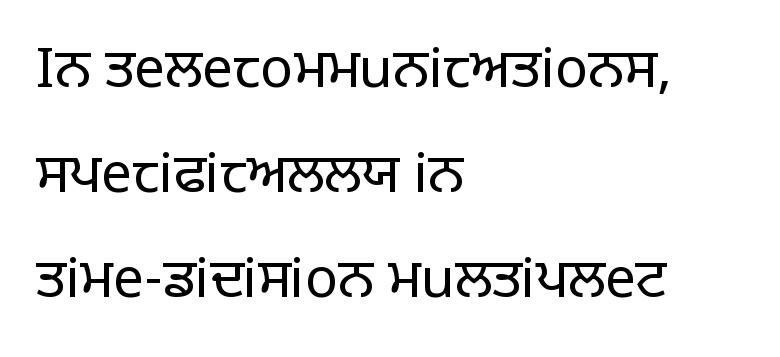
The image shows 55 px regular-weight sans-serif type, upright; set left-aligned, loose line spacing (1.91x), normal letter spacing, not underlined; low stroke contrast and a large x-height.
